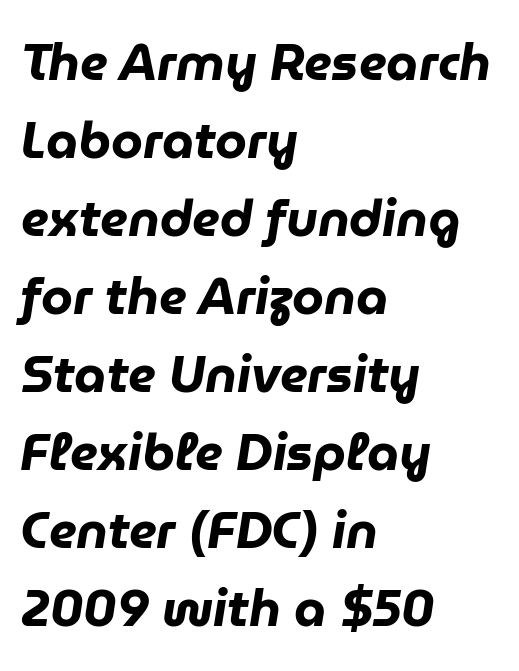
The letters advance in unequal steps, a hallmark of proportional type. Each row of text sits above clean, open space. You'd pick this weight for a headline — it's a proper bold. Where is the straight margin? On the left.
